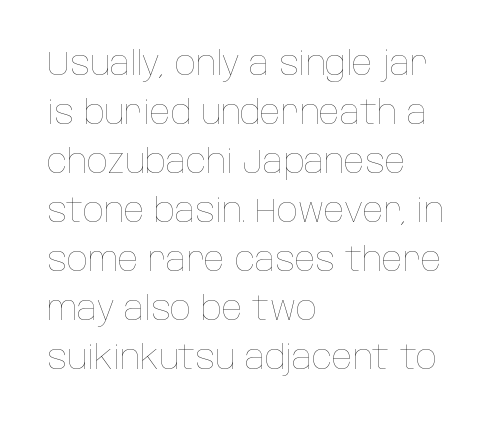
The image shows 34 px thin, condensed type, upright; set left-aligned, normal line spacing (1.44x), normal letter spacing, not underlined; low stroke contrast and a large x-height.
